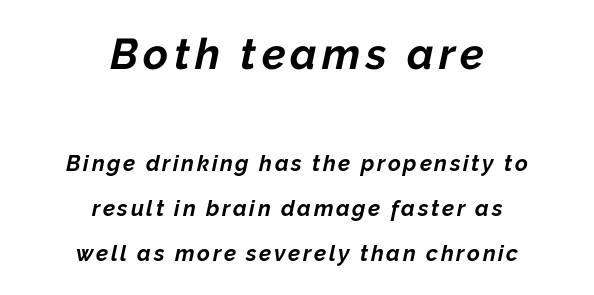
The image shows 43 px bold type, italic (leaning right); set centered, loose line spacing (2.04x), not underlined; the first (top) block is 1.95x larger; low stroke contrast and a medium x-height.
